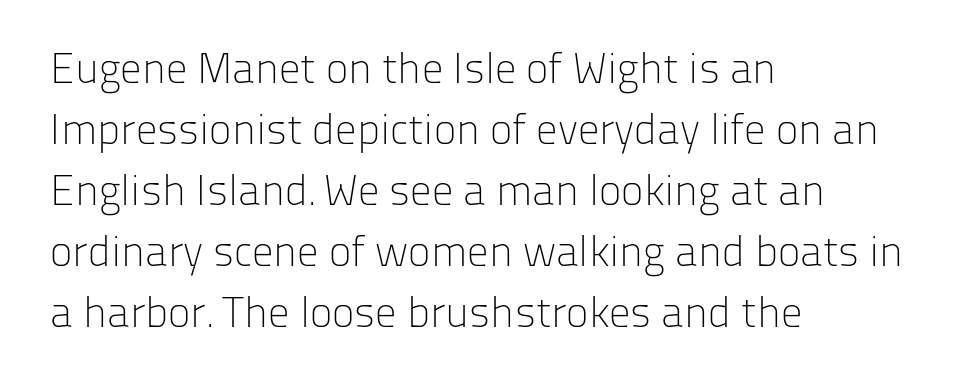
{"serif": "no", "italic": "no", "bold": "no", "weight": "light", "width": "normal", "stroke_contrast": "low", "x_height": "medium", "monospaced": "no", "underline": "no", "align": "left", "line_spacing": "normal", "line_spacing_ratio": 1.42, "letter_spacing": "normal", "letter_spacing_em": 0.0, "glyph_px": 43}
